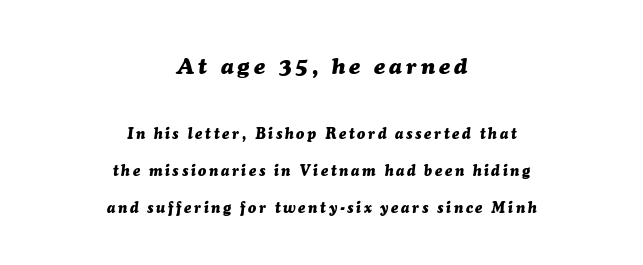
Heft: maximum for text — a bold. Does the leading feel generous? Absolutely, it's lavish. Reading top to bottom, the characters get smaller at the block break. Looking at the ascenders, they clearly lean.
